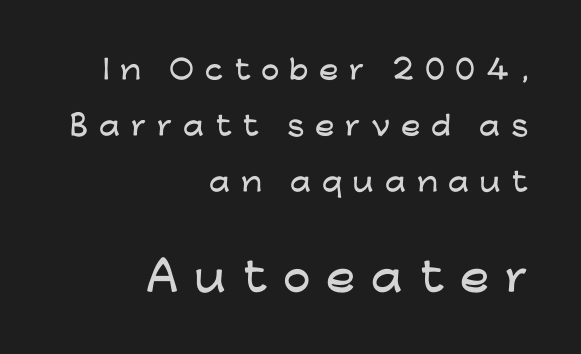
The image shows 39 px wide sans-serif type, upright; set right-aligned, loose line spacing (2.15x), unusually wide letter spacing (+0.41 em), not underlined; the second (bottom) block is 1.5x larger; low stroke contrast and a medium x-height.
